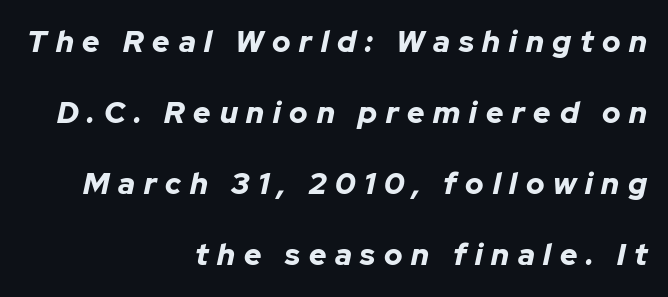
{"italic": "yes", "lean": "right", "slant_degrees": 12, "bold": "yes", "weight": "bold", "width": "normal", "stroke_contrast": "low", "x_height": "medium", "monospaced": "no", "underline": "no", "align": "right", "line_spacing": "loose", "line_spacing_ratio": 2.37, "letter_spacing": "wide", "letter_spacing_em": 0.29, "glyph_px": 30}
